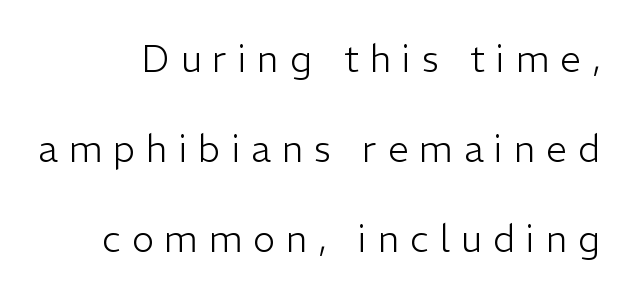
Look at the bottom of the vertical strokes: they stop flat, with no serifs. Do the characters align in a grid? No, the font is proportional. Students, note that the glyphs here are deliberately spaced far apart. Do the letters lean? They stand straight. Does the leading feel generous? Absolutely, it's lavish. This rendering features lettering with no underline.
